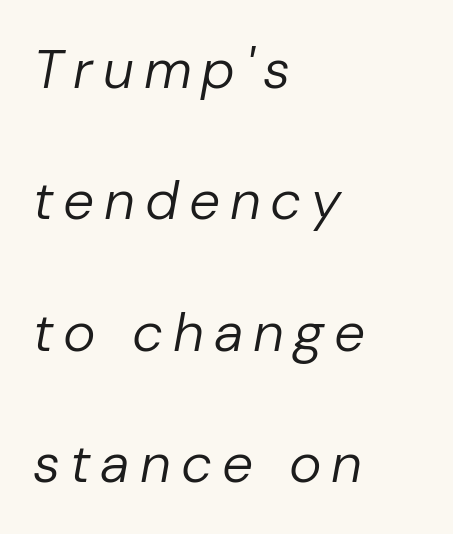
Q: Is the text bold? A: No.
Q: Is the text italic (slanted)? A: Yes, it leans right by about 10 degrees.
Q: Is the text underlined? A: No.
Q: How is the paragraph aligned? A: Left-aligned.
Q: Is the spacing between lines tight, normal or loose? A: Loose.
Q: Width (condensed, normal, or wide)? A: Normal.
Q: Stroke contrast? A: Low.
Q: x-height? A: Medium.
Q: Monospaced? A: No.
